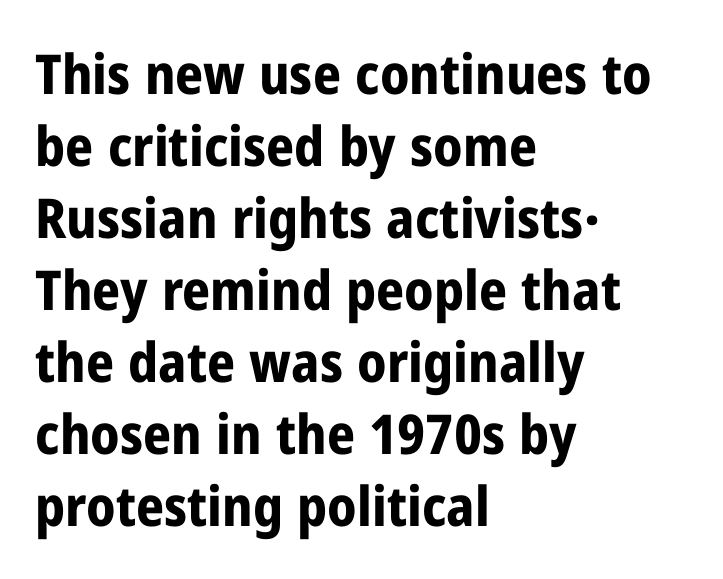
Q: Is the text bold? A: Yes.
Q: Is the text italic (slanted)? A: No, it is upright.
Q: Is the typeface a serif or a sans-serif typeface? A: Sans-serif.
Q: Is the text underlined? A: No.
Q: How is the paragraph aligned? A: Left-aligned.
Q: Is the spacing between letters normal or unusually wide? A: Normal.
Q: Is the spacing between lines tight, normal or loose? A: Normal.
Q: Width (condensed, normal, or wide)? A: Condensed.
Q: Stroke contrast? A: Low.
Q: x-height? A: Medium.
Q: Monospaced? A: No.
